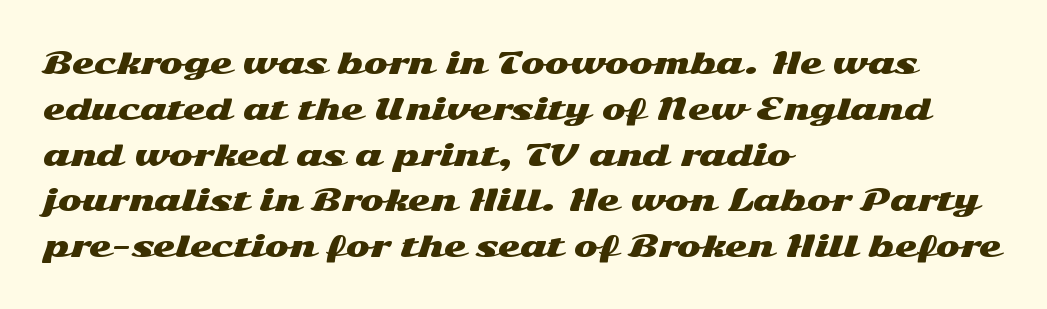
The image shows 29 px wide sans-serif type; set left-aligned, normal line spacing (1.58x), normal letter spacing, not underlined; medium stroke contrast and a medium x-height.
